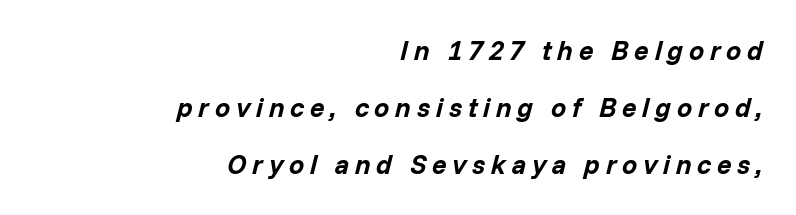
Q: Is the text bold? A: Yes.
Q: Is the text italic (slanted)? A: Yes, it leans right by about 14 degrees.
Q: Is the text underlined? A: No.
Q: How is the paragraph aligned? A: Right-aligned.
Q: Is the spacing between letters normal or unusually wide? A: Unusually wide.
Q: Is the spacing between lines tight, normal or loose? A: Loose.
